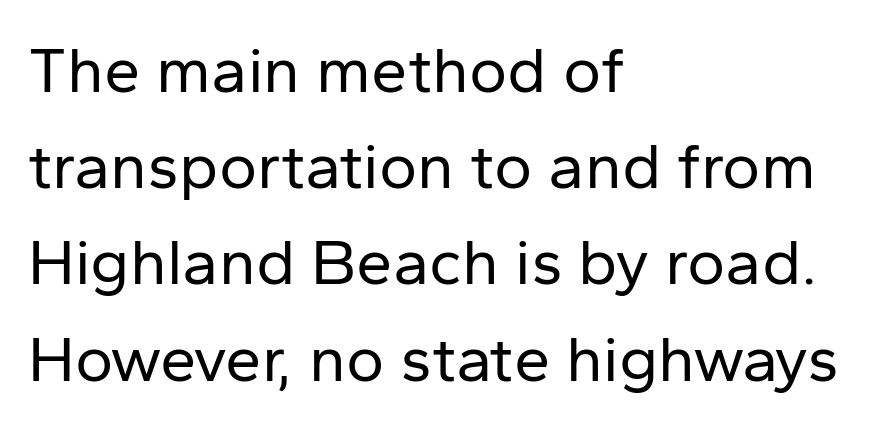
The image shows 65 px regular-weight sans-serif type, upright; set left-aligned, normal line spacing (1.48x), normal letter spacing, not underlined; low stroke contrast and a medium x-height.
